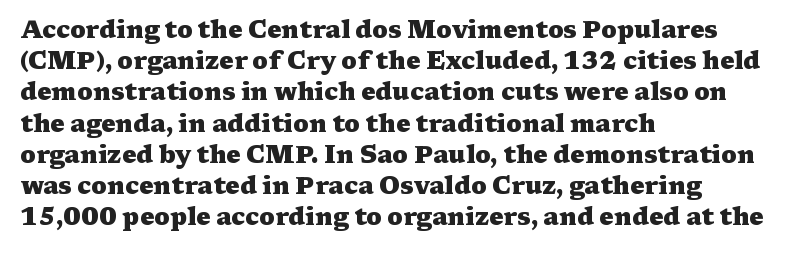
Every letter is thick-stroked: bold, no question. Line starts are locked; line ends wander. What's the leading like? Ordinary, nothing unusual. Glance below the letters and you will spot only blank space.
